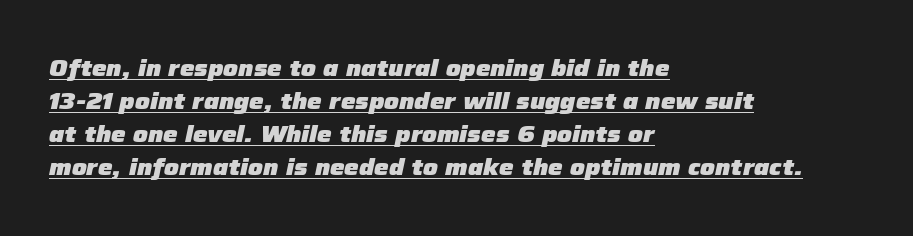
On the weight axis this lands at bold, roughly 700. The line texture is even and compact thanks to regular tracking. The rows are spaced the way most documents space them. Check the space under the baseline: a stroke is drawn there.
